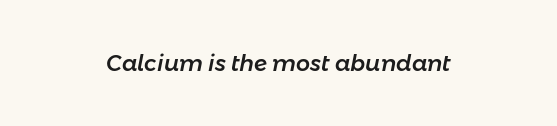
The image shows 22 px text type, italic (leaning right); set normal letter spacing, not underlined.
